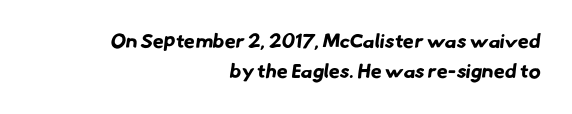
The image shows 20 px bold type; set right-aligned, normal line spacing (1.5x), normal letter spacing, not underlined.
